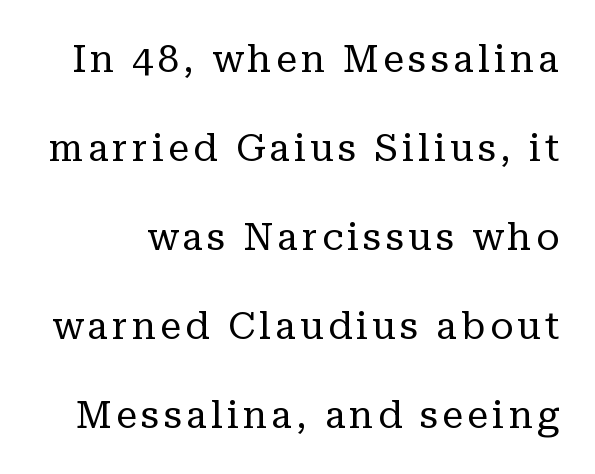
Q: Is the text bold? A: No.
Q: Is the text italic (slanted)? A: No, it is upright.
Q: Is the typeface a serif or a sans-serif typeface? A: Serif.
Q: Is the text underlined? A: No.
Q: Is the spacing between lines tight, normal or loose? A: Loose.
Q: Width (condensed, normal, or wide)? A: Normal.
Q: Stroke contrast? A: Low.
Q: x-height? A: Medium.
Q: Monospaced? A: No.
